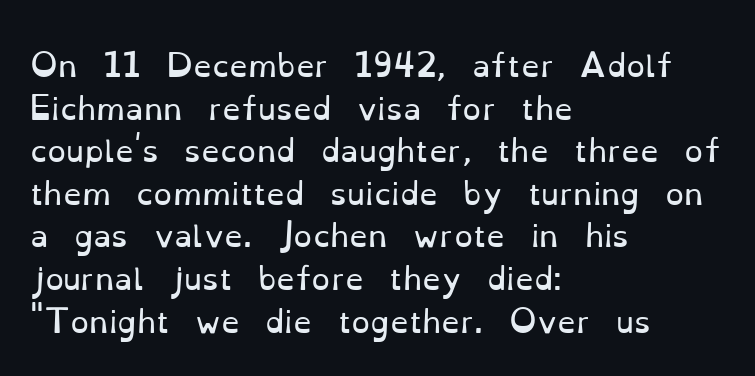
Only glyphs here, with clear space below each row. Every character sits straight up, as roman type does. The characters are drawn with everyday or finer stroke widths. The space between consecutive lines is moderate. Characters follow at the spacing the type designer built in. Compared with a centered layout, this one pins lines to the left instead.
